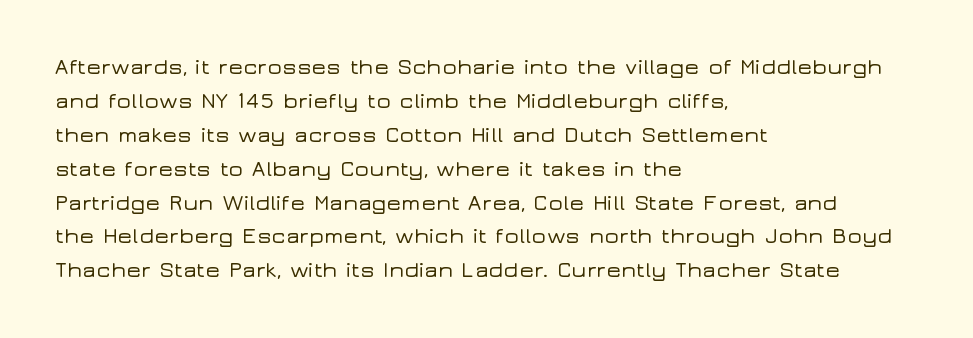
{"italic": "no", "underline": "no", "align": "left", "line_spacing": "normal", "line_spacing_ratio": 1.54, "letter_spacing": "normal", "letter_spacing_em": 0.0, "glyph_px": 22}
